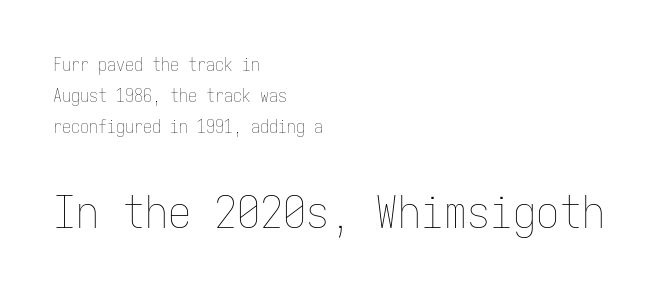
The image shows 46 px thin, condensed type, upright, monospaced; set left-aligned, line spacing 1.72x, normal letter spacing, not underlined; the second (bottom) block is 2.56x larger; low stroke contrast and a medium x-height.
